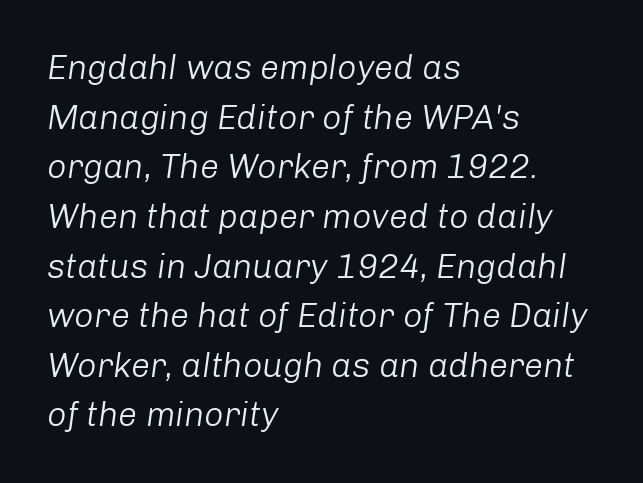
Q: Is the text bold? A: No.
Q: Is the text italic (slanted)? A: Yes, it leans right by about 8 degrees.
Q: Is the text underlined? A: No.
Q: How is the paragraph aligned? A: Left-aligned.
Q: Is the spacing between letters normal or unusually wide? A: Normal.
Q: Is the spacing between lines tight, normal or loose? A: Normal.
Q: Width (condensed, normal, or wide)? A: Normal.
Q: Stroke contrast? A: Low.
Q: x-height? A: Medium.
Q: Monospaced? A: No.
